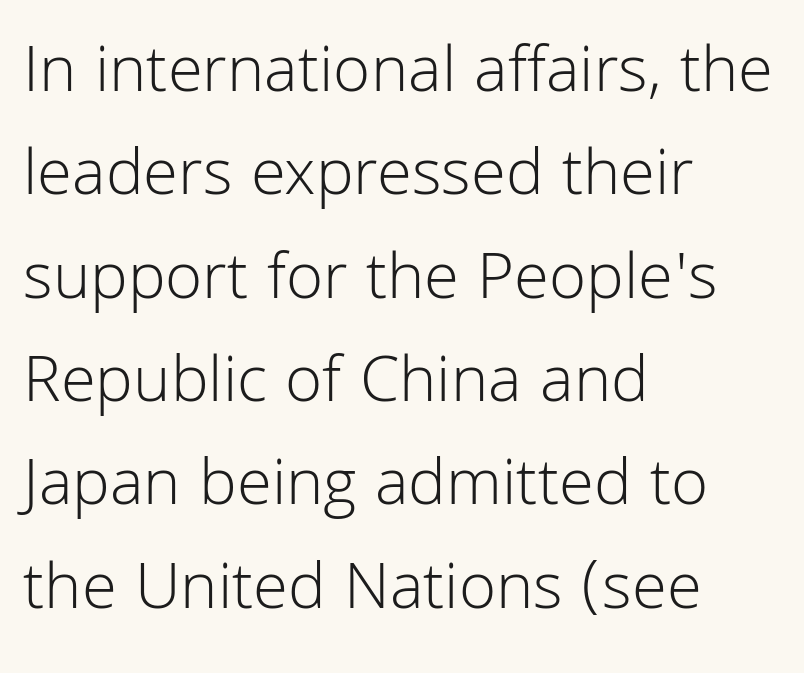
{"serif": "no", "italic": "no", "bold": "no", "weight": "light", "width": "normal", "stroke_contrast": "low", "x_height": "medium", "monospaced": "no", "underline": "no", "align": "left", "line_spacing": "normal", "line_spacing_ratio": 1.52, "letter_spacing": "normal", "letter_spacing_em": 0.0, "glyph_px": 68}
